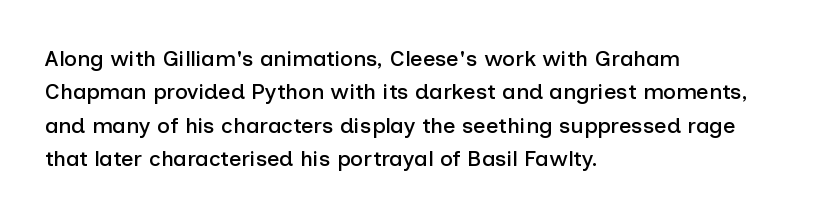
Q: Is the text italic (slanted)? A: No, it is upright.
Q: Is the text underlined? A: No.
Q: How is the paragraph aligned? A: Left-aligned.
Q: Is the spacing between letters normal or unusually wide? A: Normal.
Q: Is the spacing between lines tight, normal or loose? A: Normal.
